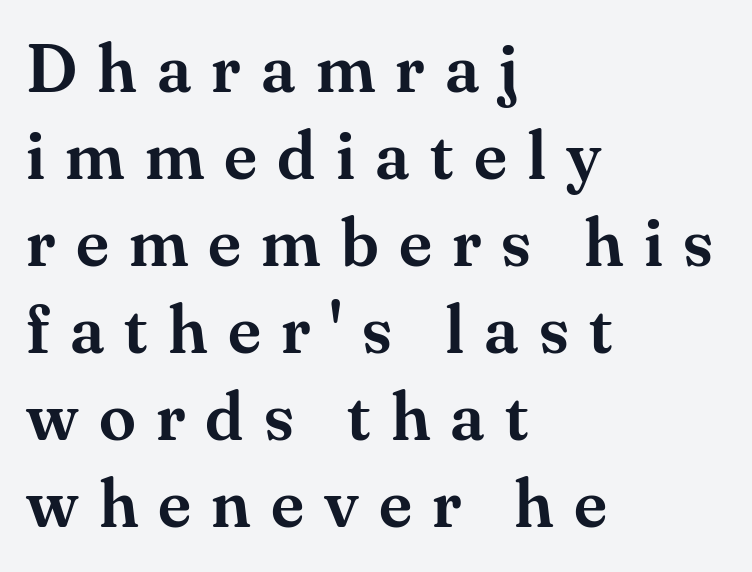
{"serif": "yes", "italic": "no", "width": "normal", "stroke_contrast": "medium", "x_height": "small", "monospaced": "no", "underline": "no", "align": "left", "line_spacing": "normal", "line_spacing_ratio": 1.3, "letter_spacing": "wide", "letter_spacing_em": 0.3, "glyph_px": 67}
